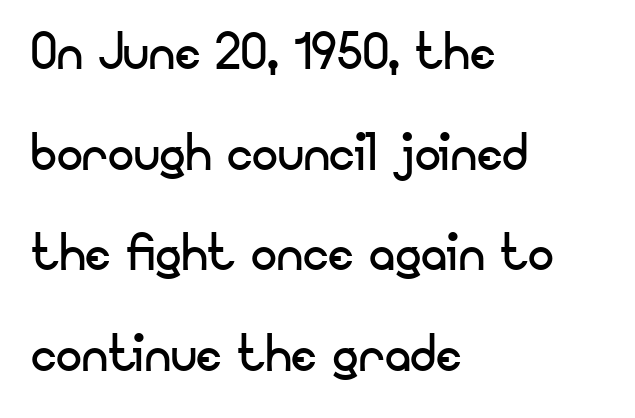
Q: Is the text bold? A: No.
Q: Is the text italic (slanted)? A: No, it is upright.
Q: Is the typeface a serif or a sans-serif typeface? A: Sans-serif.
Q: Is the text underlined? A: No.
Q: How is the paragraph aligned? A: Left-aligned.
Q: Is the spacing between letters normal or unusually wide? A: Normal.
Q: Is the spacing between lines tight, normal or loose? A: Normal.
Q: Width (condensed, normal, or wide)? A: Normal.
Q: Stroke contrast? A: Low.
Q: x-height? A: Small.
Q: Monospaced? A: No.
